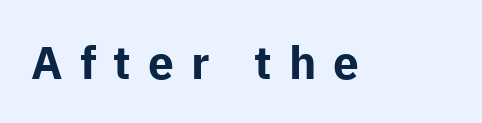
{"serif": "no", "italic": "no", "bold": "yes", "weight": "bold", "width": "normal", "stroke_contrast": "low", "x_height": "medium", "monospaced": "no", "underline": "no", "letter_spacing": "wide", "letter_spacing_em": 0.37, "glyph_px": 46}
